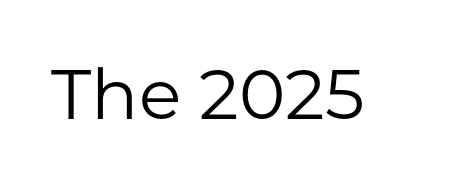
The image shows 70 px regular-weight sans-serif type, upright; set normal letter spacing, not underlined; low stroke contrast and a medium x-height.
